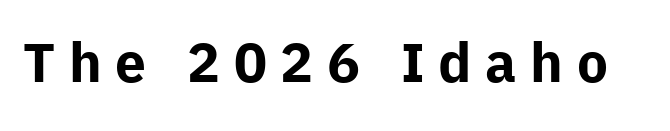
{"serif": "no", "italic": "no", "bold": "yes", "weight": "bold", "width": "normal", "stroke_contrast": "low", "x_height": "medium", "monospaced": "no", "underline": "no", "letter_spacing": "wide", "letter_spacing_em": 0.25, "glyph_px": 55}
